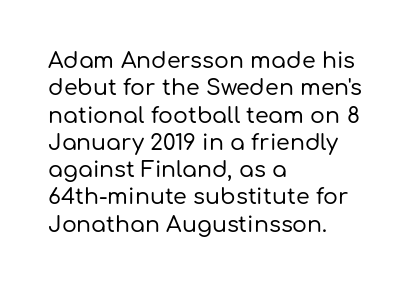
The image shows 22 px text type, upright; set left-aligned, line spacing 1.24x, normal letter spacing, not underlined.
